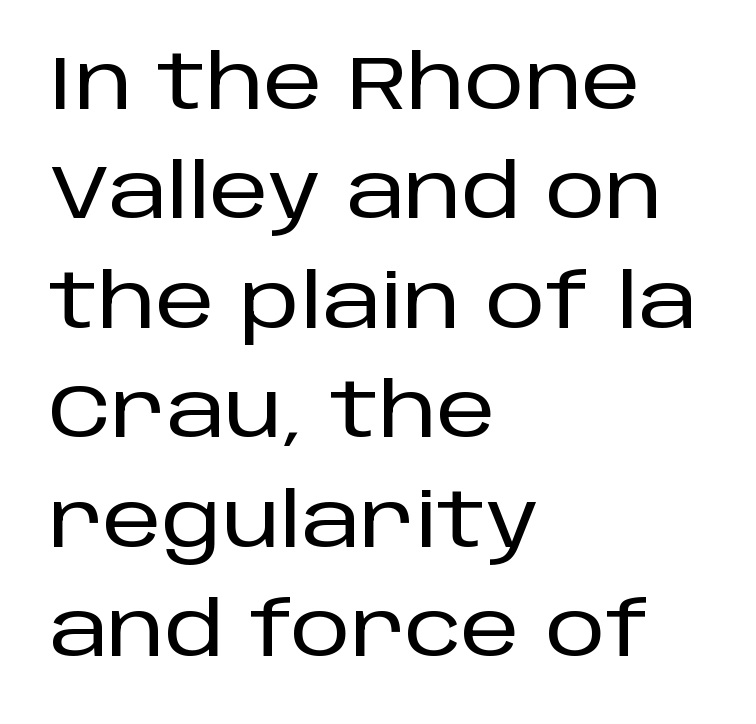
The image shows 75 px sans-serif type, upright; set left-aligned, normal line spacing (1.46x), normal letter spacing, not underlined; low stroke contrast and a large x-height.
